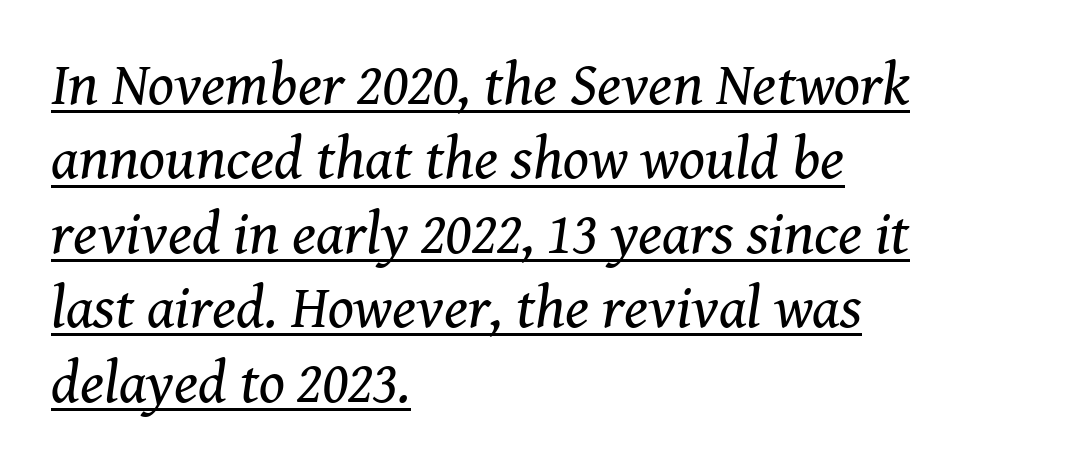
{"serif": "yes", "italic": "yes", "lean": "right", "slant_degrees": 8, "bold": "no", "weight": "regular", "width": "normal", "stroke_contrast": "medium", "x_height": "medium", "monospaced": "no", "underline": "yes", "align": "left", "line_spacing_ratio": 1.24, "letter_spacing": "normal", "letter_spacing_em": 0.0, "glyph_px": 60}
